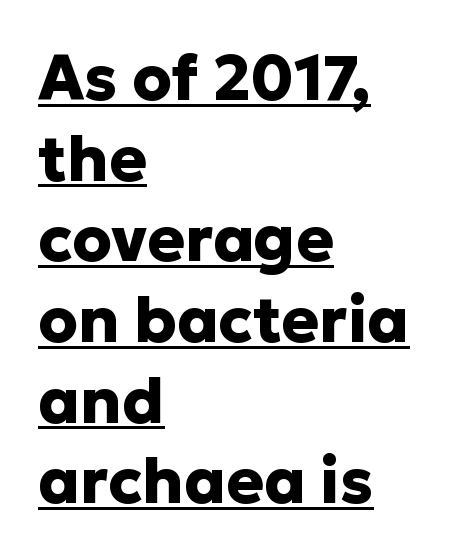
The image shows 63 px heavy sans-serif type, upright; set left-aligned, normal line spacing (1.28x), normal letter spacing, underlined; low stroke contrast and a medium x-height.
